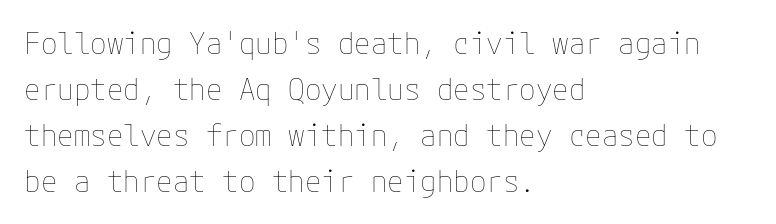
{"italic": "no", "bold": "no", "weight": "thin", "width": "normal", "stroke_contrast": "low", "x_height": "medium", "underline": "no", "align": "left", "line_spacing": "normal", "line_spacing_ratio": 1.53, "letter_spacing": "normal", "letter_spacing_em": 0.0, "glyph_px": 30}
